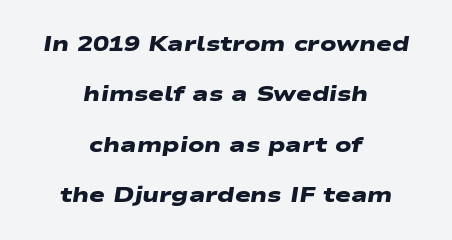
The image shows 21 px bold type; set centered, loose line spacing (2.4x), normal letter spacing, not underlined.
